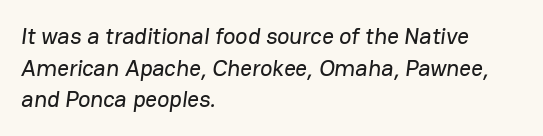
The image shows 23 px text type; set left-aligned, normal line spacing (1.37x), normal letter spacing, not underlined.
